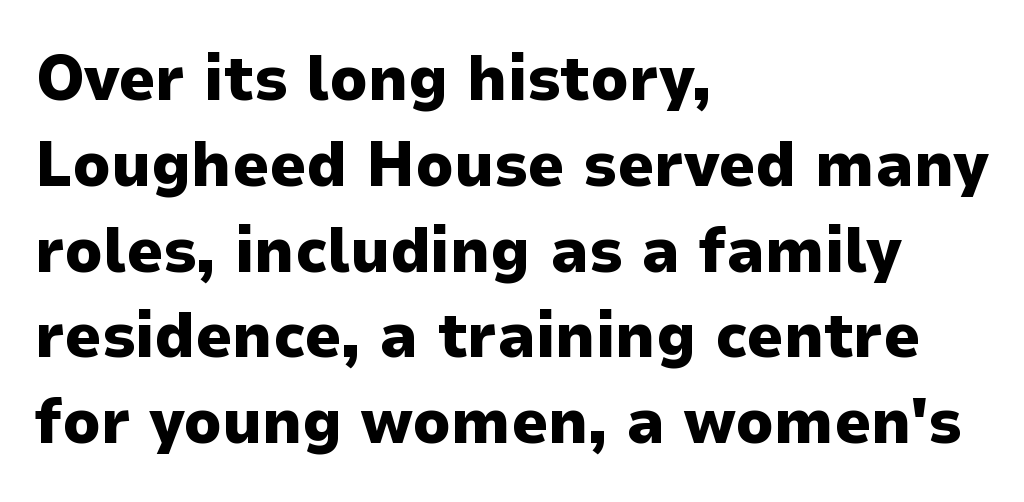
The image shows 64 px heavy sans-serif type, upright; set left-aligned, normal line spacing (1.34x), normal letter spacing, not underlined; low stroke contrast and a medium x-height.
